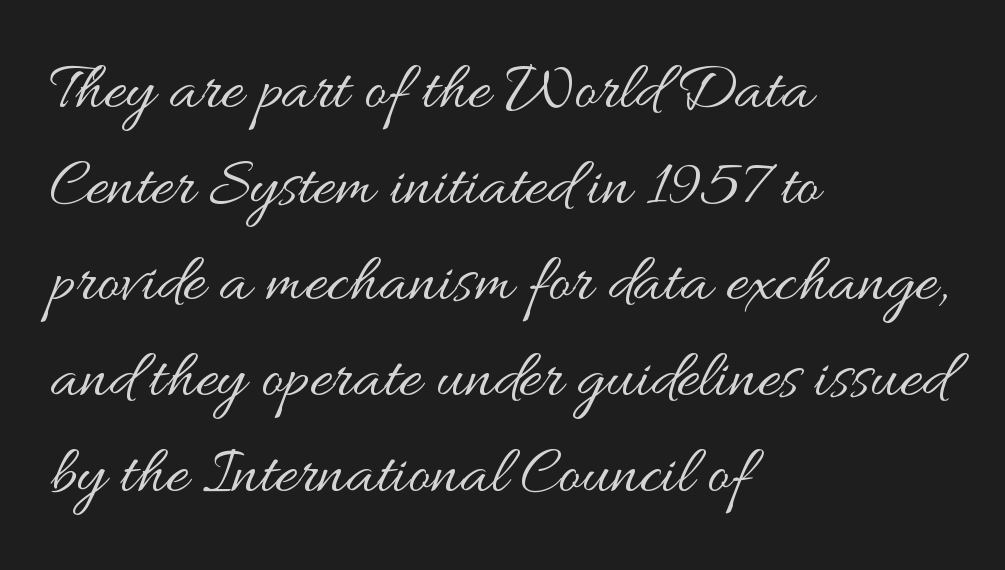
This is not heavy type; no bold has been used. The leading is moderate, giving the passage an even texture. A typesetter would call this proportional, since set widths differ per character. Inter-character spacing is left at the font's built-in metrics. Glance below the letters and you will spot only blank space.
